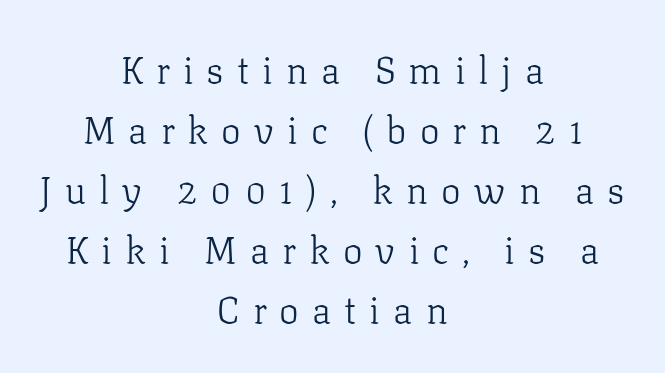
Q: Is the text bold? A: No.
Q: Is the text italic (slanted)? A: No, it is upright.
Q: Is the typeface a serif or a sans-serif typeface? A: Serif.
Q: Is the text underlined? A: No.
Q: How is the paragraph aligned? A: Centered.
Q: Is the spacing between letters normal or unusually wide? A: Unusually wide.
Q: Is the spacing between lines tight, normal or loose? A: Normal.
Q: Width (condensed, normal, or wide)? A: Normal.
Q: Stroke contrast? A: Low.
Q: x-height? A: Medium.
Q: Monospaced? A: No.
